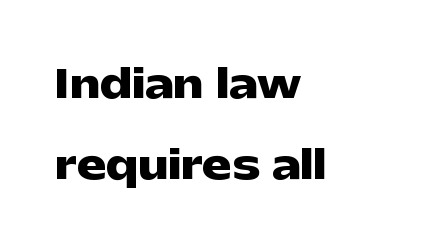
{"serif": "no", "italic": "no", "bold": "yes", "weight": "heavy", "width": "wide", "stroke_contrast": "low", "x_height": "medium", "monospaced": "no", "underline": "no", "align": "left", "line_spacing": "loose", "line_spacing_ratio": 2.08, "letter_spacing": "normal", "letter_spacing_em": 0.0, "glyph_px": 39}
